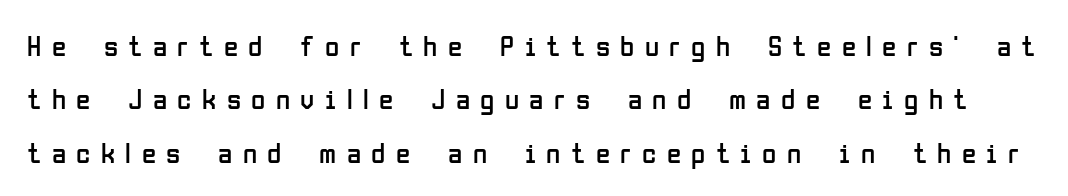
Q: Is the text bold? A: No.
Q: Is the text italic (slanted)? A: No, it is upright.
Q: Is the typeface a serif or a sans-serif typeface? A: Sans-serif.
Q: Is the text underlined? A: No.
Q: Is the spacing between letters normal or unusually wide? A: Unusually wide.
Q: Width (condensed, normal, or wide)? A: Condensed.
Q: Stroke contrast? A: Low.
Q: x-height? A: Medium.
Q: Monospaced? A: No.
